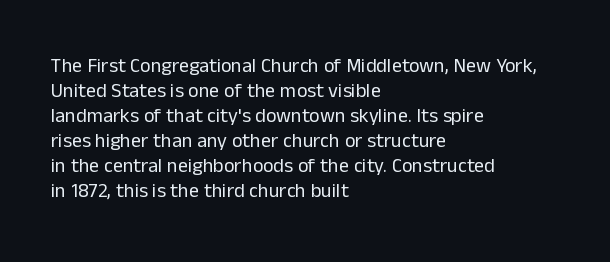
Q: Is the text bold? A: No.
Q: Is the text italic (slanted)? A: No, it is upright.
Q: Is the text underlined? A: No.
Q: How is the paragraph aligned? A: Left-aligned.
Q: Is the spacing between letters normal or unusually wide? A: Normal.
Q: Is the spacing between lines tight, normal or loose? A: Normal.
